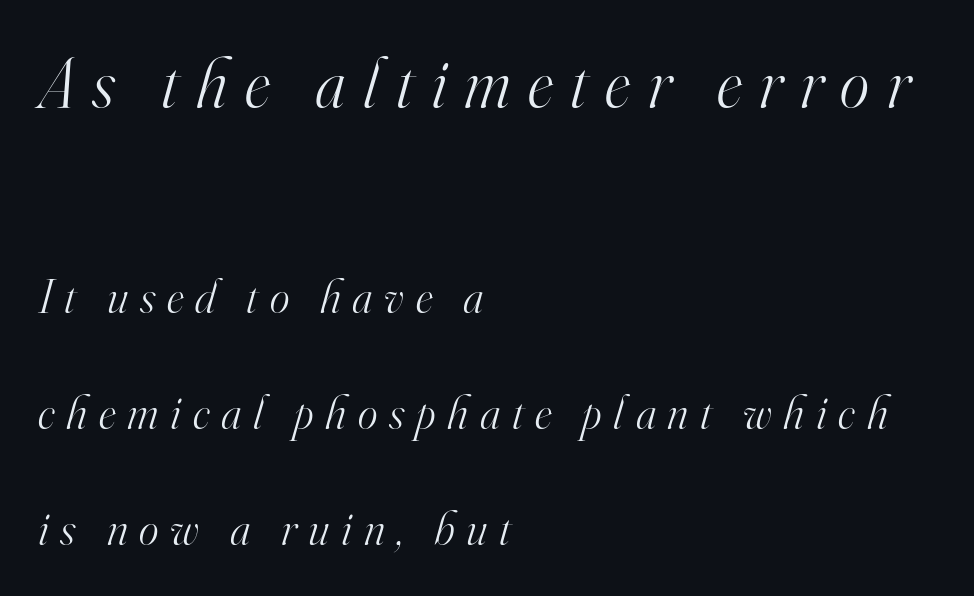
Q: Is the text bold? A: No.
Q: Is the text italic (slanted)? A: Yes, it leans right by about 16 degrees.
Q: Is the typeface a serif or a sans-serif typeface? A: Serif.
Q: Is the text underlined? A: No.
Q: How is the paragraph aligned? A: Left-aligned.
Q: Is the spacing between letters normal or unusually wide? A: Unusually wide.
Q: Is the spacing between lines tight, normal or loose? A: Loose.
Q: Which block of text is set in a larger size, the first (top) or the second (bottom)? A: The first (top) one.
Q: Width (condensed, normal, or wide)? A: Normal.
Q: Stroke contrast? A: High.
Q: x-height? A: Small.
Q: Monospaced? A: No.
